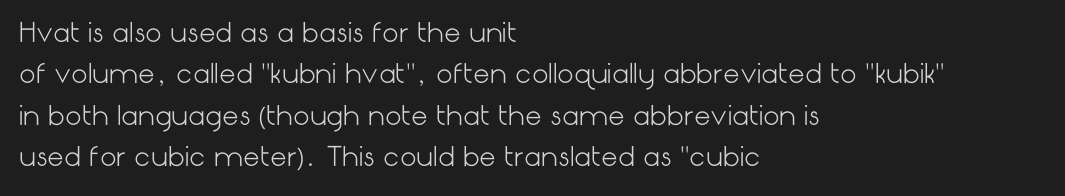
Q: Is the text bold? A: No.
Q: Is the text italic (slanted)? A: No, it is upright.
Q: Is the text underlined? A: No.
Q: How is the paragraph aligned? A: Left-aligned.
Q: Is the spacing between letters normal or unusually wide? A: Normal.
Q: Is the spacing between lines tight, normal or loose? A: Normal.
